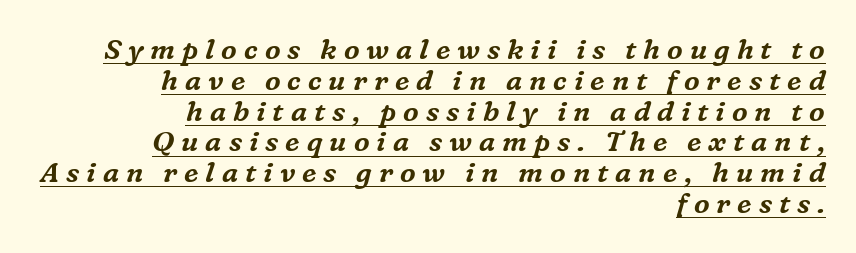
Q: Is the text italic (slanted)? A: Yes, it leans right by about 16 degrees.
Q: Is the typeface a serif or a sans-serif typeface? A: Serif.
Q: Is the text underlined? A: Yes.
Q: How is the paragraph aligned? A: Right-aligned.
Q: Is the spacing between letters normal or unusually wide? A: Unusually wide.
Q: Is the spacing between lines tight, normal or loose? A: Tight.
Q: Width (condensed, normal, or wide)? A: Normal.
Q: Stroke contrast? A: Medium.
Q: x-height? A: Medium.
Q: Monospaced? A: No.
